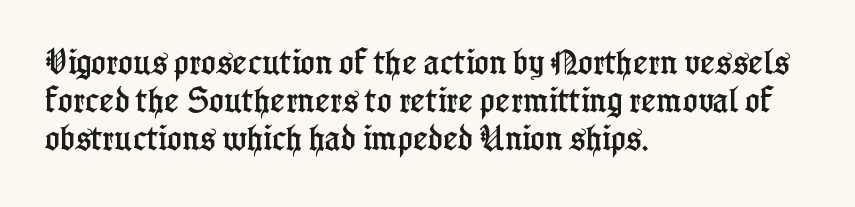
The image shows 28 px condensed serif type, upright; set left-aligned, normal line spacing (1.36x), normal letter spacing, not underlined; low stroke contrast and a medium x-height.
